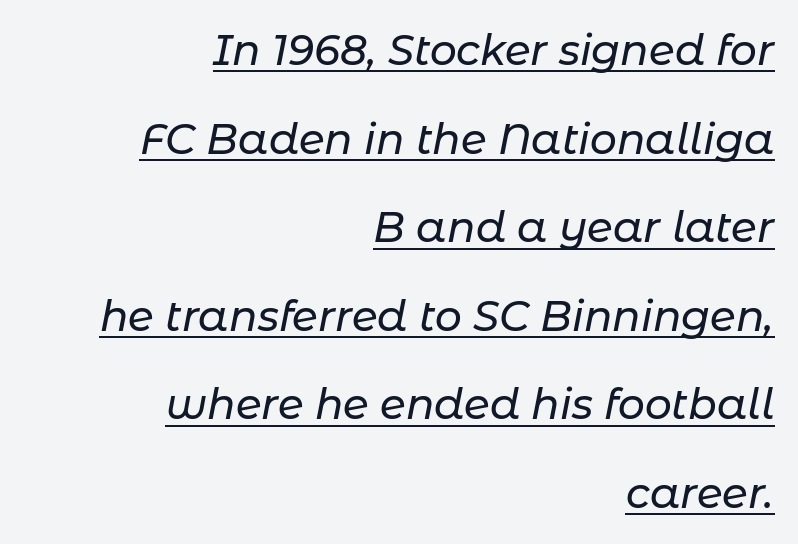
{"italic": "yes", "lean": "right", "slant_degrees": 11, "width": "normal", "stroke_contrast": "low", "x_height": "medium", "monospaced": "no", "underline": "yes", "align": "right", "line_spacing": "loose", "line_spacing_ratio": 2.11, "letter_spacing": "normal", "letter_spacing_em": 0.0, "glyph_px": 42}
